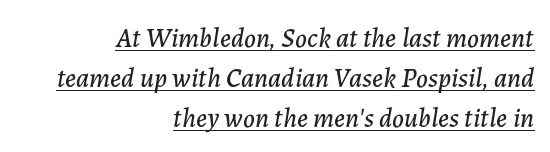
Q: Is the text italic (slanted)? A: Yes, it leans right by about 7 degrees.
Q: Is the text underlined? A: Yes.
Q: How is the paragraph aligned? A: Right-aligned.
Q: Is the spacing between letters normal or unusually wide? A: Normal.
Q: Is the spacing between lines tight, normal or loose? A: Normal.
